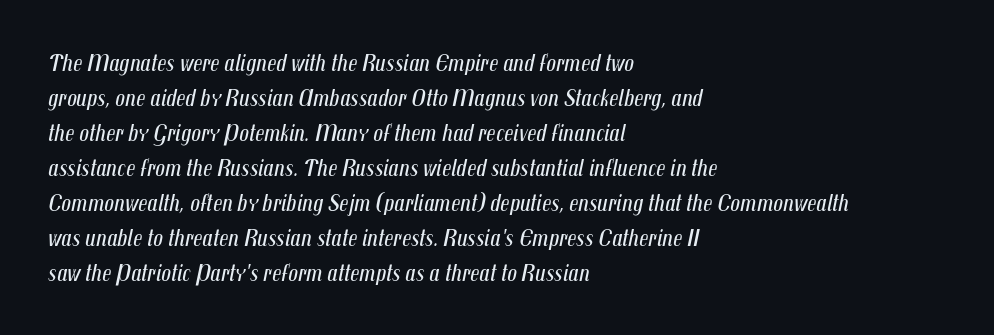
Q: Is the text bold? A: No.
Q: Is the text italic (slanted)? A: Yes, it leans right by about 12 degrees.
Q: Is the text underlined? A: No.
Q: How is the paragraph aligned? A: Left-aligned.
Q: Is the spacing between letters normal or unusually wide? A: Normal.
Q: Is the spacing between lines tight, normal or loose? A: Normal.
